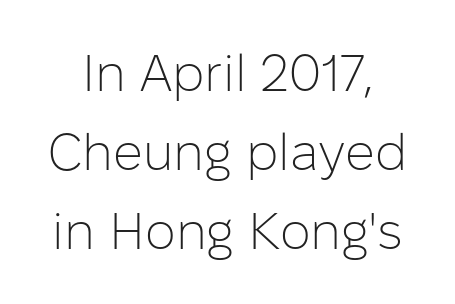
The image shows 52 px light sans-serif type, upright; set centered, normal line spacing (1.52x), normal letter spacing, not underlined; low stroke contrast and a medium x-height.
